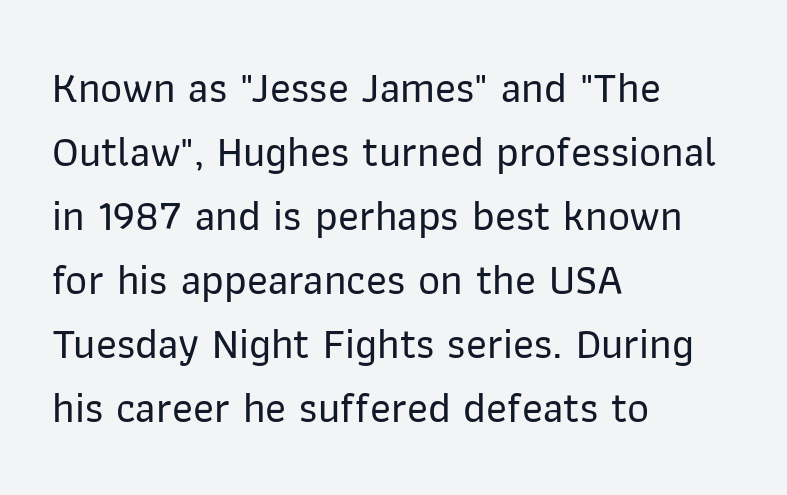
{"serif": "no", "italic": "no", "width": "normal", "stroke_contrast": "low", "x_height": "medium", "monospaced": "no", "underline": "no", "align": "left", "line_spacing": "normal", "line_spacing_ratio": 1.49, "letter_spacing": "normal", "letter_spacing_em": 0.0, "glyph_px": 43}
